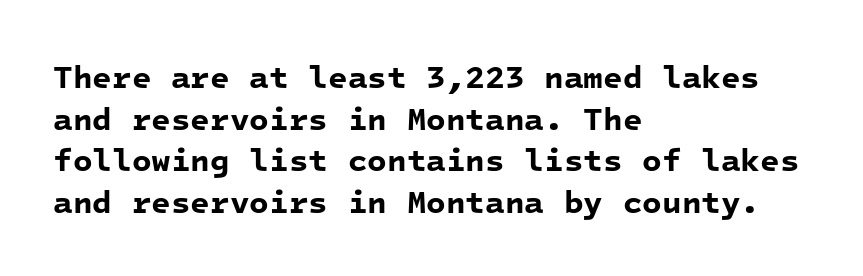
Q: Is the text bold? A: Yes.
Q: Is the typeface a serif or a sans-serif typeface? A: Sans-serif.
Q: Is the text underlined? A: No.
Q: How is the paragraph aligned? A: Left-aligned.
Q: Is the spacing between letters normal or unusually wide? A: Normal.
Q: Is the spacing between lines tight, normal or loose? A: Normal.
Q: Width (condensed, normal, or wide)? A: Normal.
Q: Stroke contrast? A: Low.
Q: x-height? A: Medium.
Q: Monospaced? A: Yes.
